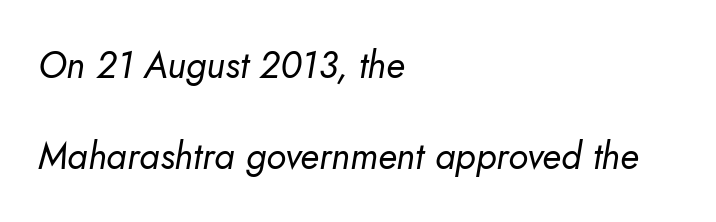
Q: Is the text bold? A: No.
Q: Is the text italic (slanted)? A: Yes, it leans right by about 10 degrees.
Q: Is the text underlined? A: No.
Q: How is the paragraph aligned? A: Left-aligned.
Q: Is the spacing between letters normal or unusually wide? A: Normal.
Q: Is the spacing between lines tight, normal or loose? A: Loose.
Q: Width (condensed, normal, or wide)? A: Normal.
Q: Stroke contrast? A: Low.
Q: x-height? A: Small.
Q: Monospaced? A: No.
